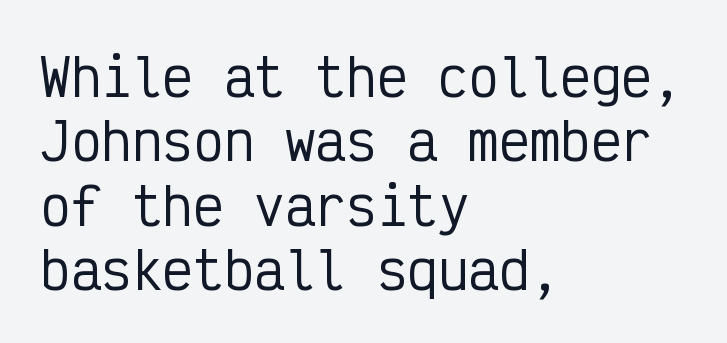
The rendering shows plain stroke endings on the letterforms — a sans-serif design. The axis of the letterforms is exactly vertical. What's the leading like? Ordinary, nothing unusual. The specimen omits any rule beneath the text block's lines. Here the glyphs are tracked normally, forming tight word shapes.
